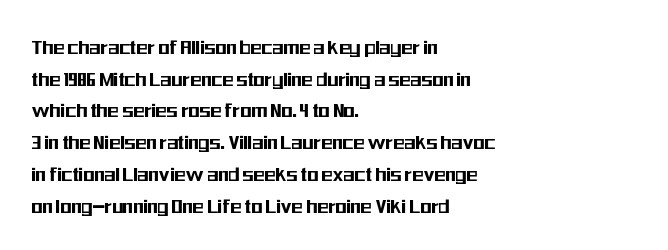
The tracking reads as untouched default to a designer's eye. These lines were composed using upright roman letters. A clean baseline with only descenders dipping below it. The designer left line spacing at the default. The lines are quadded left.
